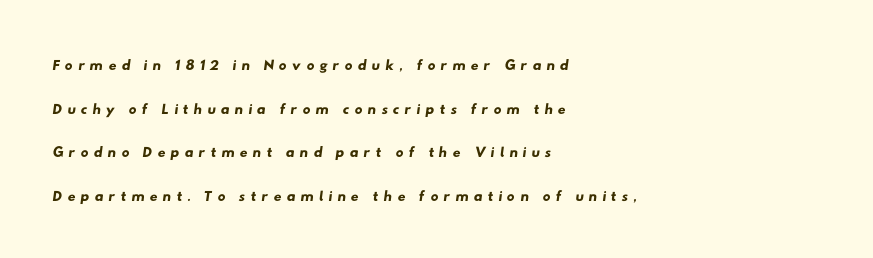
{"underline": "no", "align": "left", "line_spacing": "loose", "line_spacing_ratio": 1.98, "letter_spacing": "wide", "letter_spacing_em": 0.22, "glyph_px": 22}
